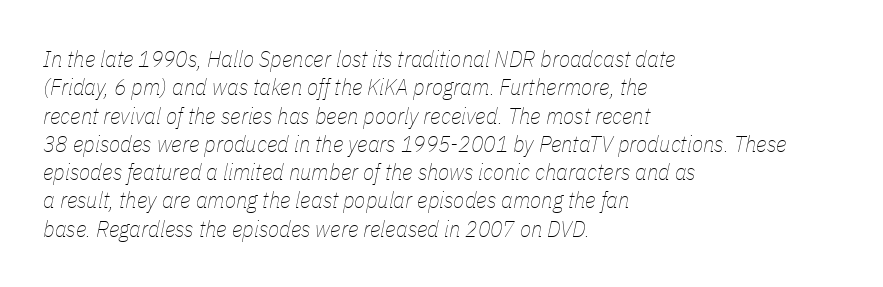
Tracking value appears to be zero — textbook default spacing. Stems here are at most as thick as an everyday book face. The baseline area is clear. Reading down the block, your eye returns to a fixed left position each line.
